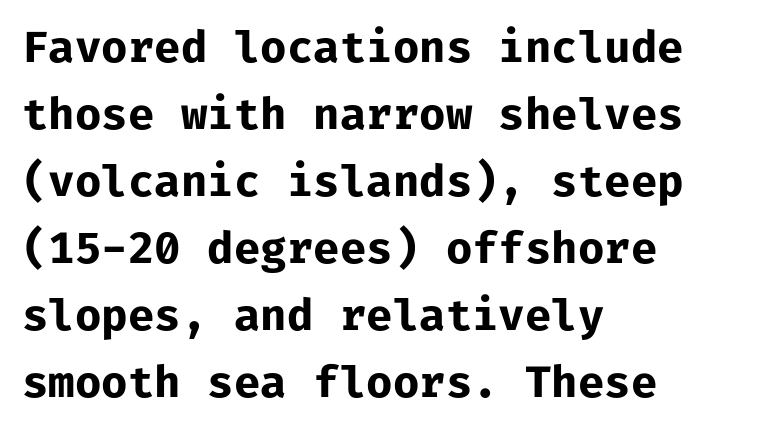
Q: Is the text bold? A: Yes.
Q: Is the text italic (slanted)? A: No, it is upright.
Q: Is the typeface a serif or a sans-serif typeface? A: Sans-serif.
Q: Is the text underlined? A: No.
Q: How is the paragraph aligned? A: Left-aligned.
Q: Is the spacing between letters normal or unusually wide? A: Normal.
Q: Is the spacing between lines tight, normal or loose? A: Normal.
Q: Width (condensed, normal, or wide)? A: Normal.
Q: Stroke contrast? A: Low.
Q: x-height? A: Medium.
Q: Monospaced? A: Yes.
